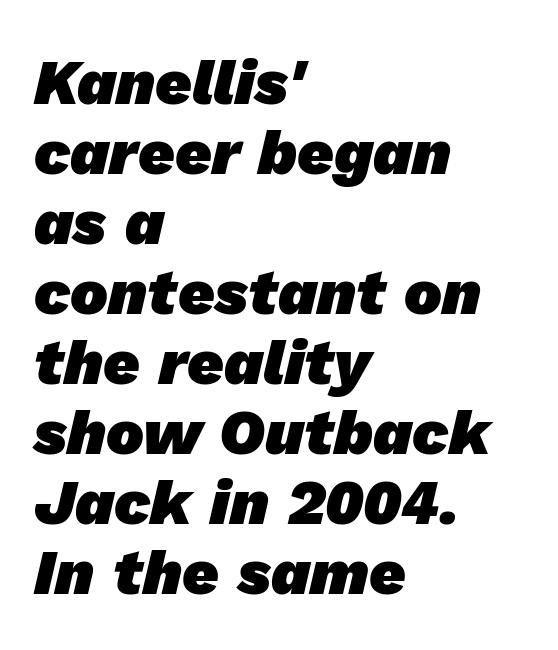
Q: Is the text bold? A: Yes.
Q: Is the typeface a serif or a sans-serif typeface? A: Sans-serif.
Q: Is the text underlined? A: No.
Q: How is the paragraph aligned? A: Left-aligned.
Q: Is the spacing between letters normal or unusually wide? A: Normal.
Q: Is the spacing between lines tight, normal or loose? A: Tight.
Q: Width (condensed, normal, or wide)? A: Normal.
Q: Stroke contrast? A: Low.
Q: x-height? A: Medium.
Q: Monospaced? A: No.
